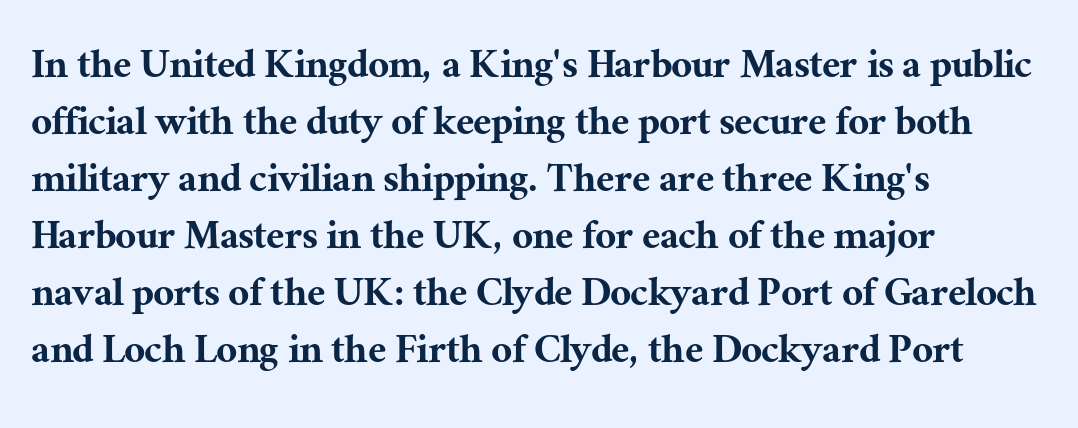
Note the varied advance widths — an 'i' is clearly narrower than an 'm'. What kind of face is this? One with serifs. Bare-footed words on every line. The letters sit at their default tracking, neither squeezed nor spread. Ordinary non-slanted type is in use.
